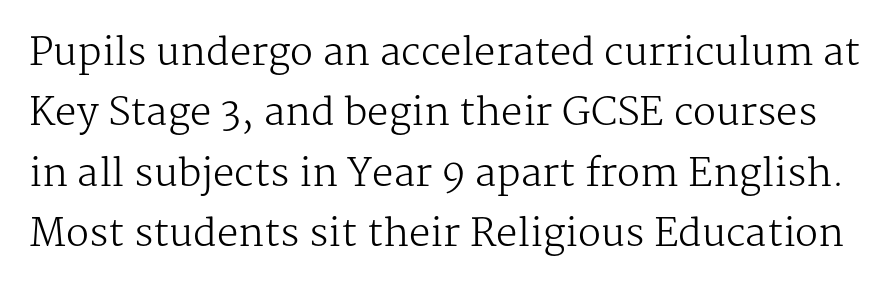
These lines sit exactly where default settings would place them. You can tell it's not italic because the verticals are truly vertical. The space directly below the letters is spotless. In terms of letterform style, serifs are clearly present.
